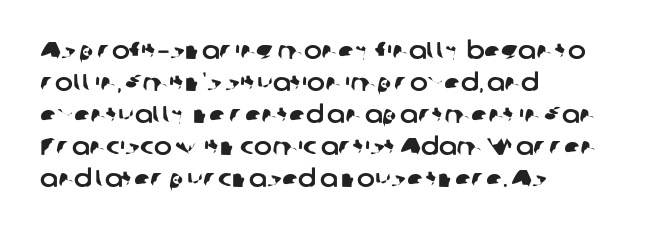
Tracking value appears to be zero — textbook default spacing. Notice how the passage keeps a crisp vertical edge on the left only. Anything drawn beneath the words? Only blank space. Baseline-to-baseline distance is the conventional proportion of letter height.
